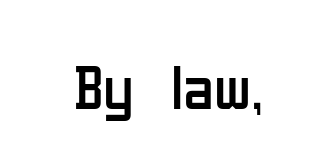
These lines are composed in type without serifs. Unlike italic type, these characters show no tilt at all. Bare-footed words on every line. The typesetting does not lean heavy: it is not bold. The rendering keeps characters at their native spacing. These lines are rendered in a variable-pitch font.
